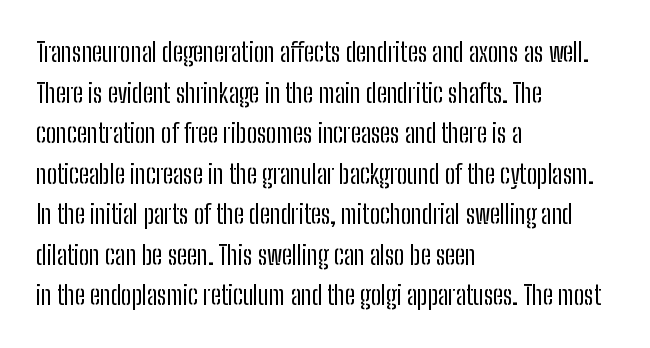
{"italic": "no", "bold": "no", "underline": "no", "align": "left", "line_spacing": "normal", "line_spacing_ratio": 1.56, "letter_spacing": "normal", "letter_spacing_em": 0.0, "glyph_px": 26}
